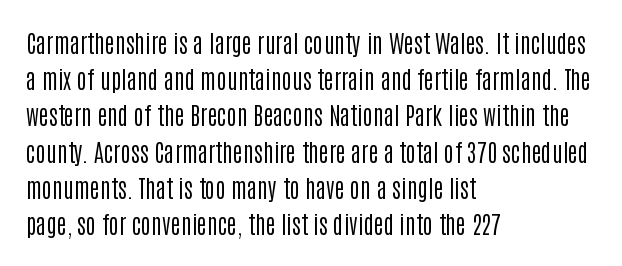
Q: Is the text bold? A: No.
Q: Is the text italic (slanted)? A: No, it is upright.
Q: Is the text underlined? A: No.
Q: How is the paragraph aligned? A: Left-aligned.
Q: Is the spacing between letters normal or unusually wide? A: Normal.
Q: Is the spacing between lines tight, normal or loose? A: Normal.
